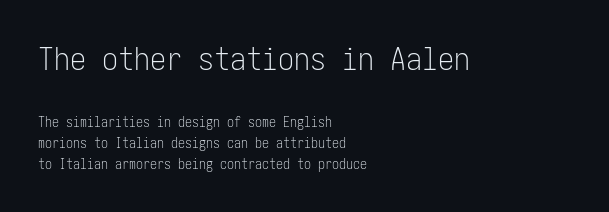
Q: Is the text bold? A: No.
Q: Is the text italic (slanted)? A: No, it is upright.
Q: Is the typeface a serif or a sans-serif typeface? A: Sans-serif.
Q: Is the text underlined? A: No.
Q: How is the paragraph aligned? A: Left-aligned.
Q: Is the spacing between letters normal or unusually wide? A: Normal.
Q: Is the spacing between lines tight, normal or loose? A: Normal.
Q: Which block of text is set in a larger size, the first (top) or the second (bottom)? A: The first (top) one.
Q: Width (condensed, normal, or wide)? A: Condensed.
Q: Stroke contrast? A: Low.
Q: x-height? A: Medium.
